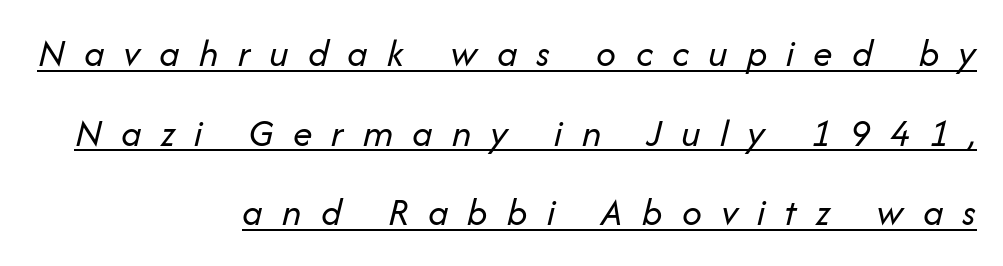
{"italic": "yes", "lean": "right", "slant_degrees": 14, "bold": "no", "weight": "regular", "width": "normal", "stroke_contrast": "low", "x_height": "medium", "monospaced": "no", "underline": "yes", "align": "right", "line_spacing": "loose", "line_spacing_ratio": 2.04, "letter_spacing": "wide", "letter_spacing_em": 0.49, "glyph_px": 39}
